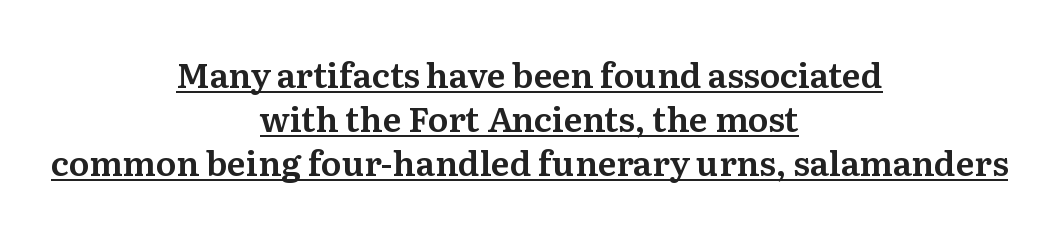
The typesetter has applied underlining to the passage shown. The lettering stays uniformly vertical, giving the passage a roman look. If you measured baseline to baseline, you'd find a middling distance. Varying glyph widths throughout — classic text-font behaviour.
